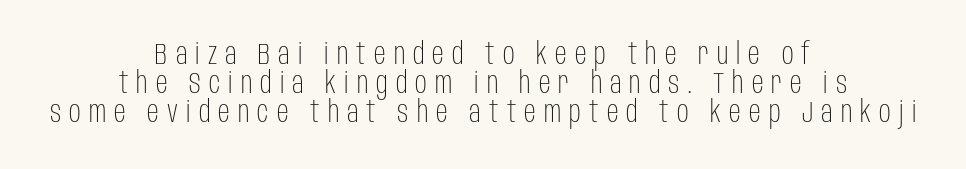
The image shows 29 px light, condensed sans-serif type, upright; set centered, tight line spacing (1.0x), unusually wide letter spacing (+0.28 em), not underlined; low stroke contrast and a large x-height.
